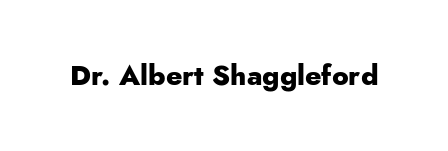
Think of a printed novel: that variable character pitch is what you see here. Heft: maximum for text — a bold. Examine the stroke ends and you'll find no serifs. Does extra space separate the letters? No, they use regular spacing. This is roman type, the default non-slanted kind. The zone under the glyphs is completely vacant.
